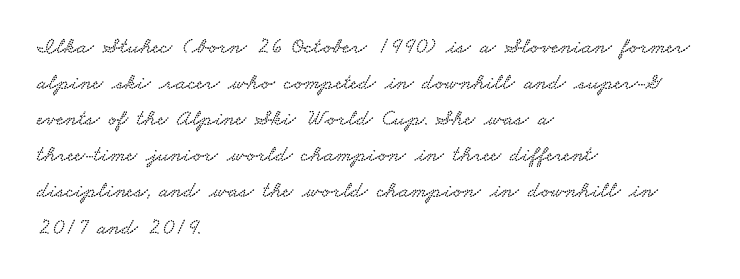
Compared with typical paragraphs, the rows here are spaced about the same. Short note: letters normally spaced. Visually the block forms a straight wall on the left and a jagged coastline on the right. The gap between lines stays unmarked.
